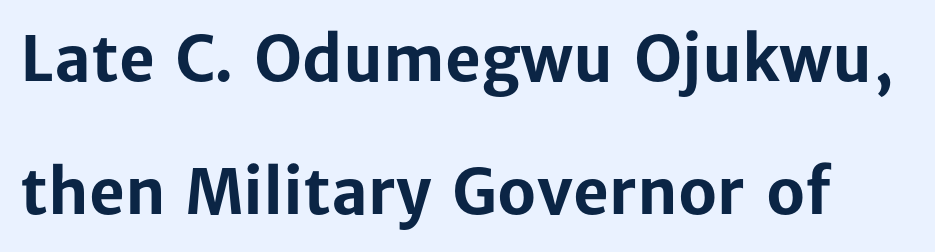
{"serif": "no", "italic": "no", "bold": "yes", "weight": "bold", "width": "normal", "stroke_contrast": "low", "x_height": "medium", "monospaced": "no", "underline": "no", "line_spacing": "loose", "line_spacing_ratio": 2.15, "letter_spacing": "normal", "letter_spacing_em": 0.0, "glyph_px": 62}
